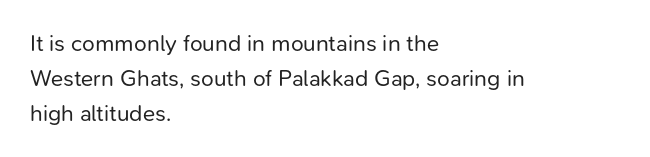
{"italic": "no", "bold": "no", "underline": "no", "align": "left", "line_spacing": "normal", "line_spacing_ratio": 1.52, "letter_spacing": "normal", "letter_spacing_em": 0.0, "glyph_px": 23}
